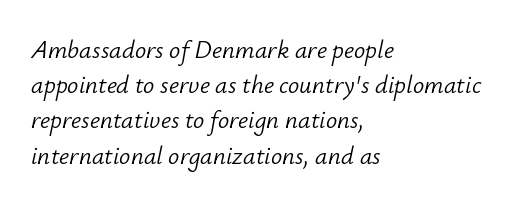
Quick note: italic. The foot of each line stays bare and open. Alignment: flush left. Heaviness? Minimal to ordinary, like unemphasized prose. Baseline-to-baseline distance is the conventional proportion of letter height. The line texture is even and compact thanks to regular tracking.
